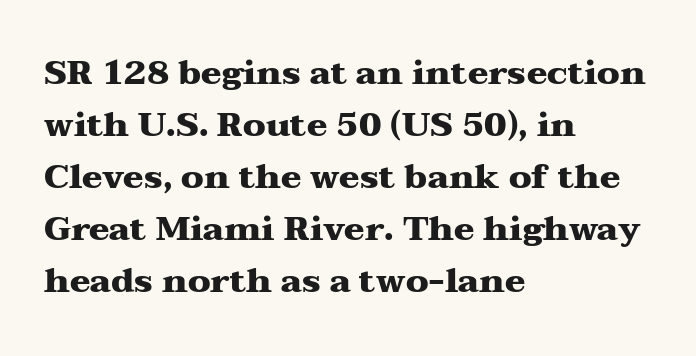
Q: Is the text bold? A: Yes.
Q: Is the text italic (slanted)? A: No, it is upright.
Q: Is the typeface a serif or a sans-serif typeface? A: Serif.
Q: Is the text underlined? A: No.
Q: How is the paragraph aligned? A: Left-aligned.
Q: Is the spacing between letters normal or unusually wide? A: Normal.
Q: Is the spacing between lines tight, normal or loose? A: Normal.
Q: Width (condensed, normal, or wide)? A: Wide.
Q: Stroke contrast? A: Medium.
Q: x-height? A: Medium.
Q: Monospaced? A: No.
